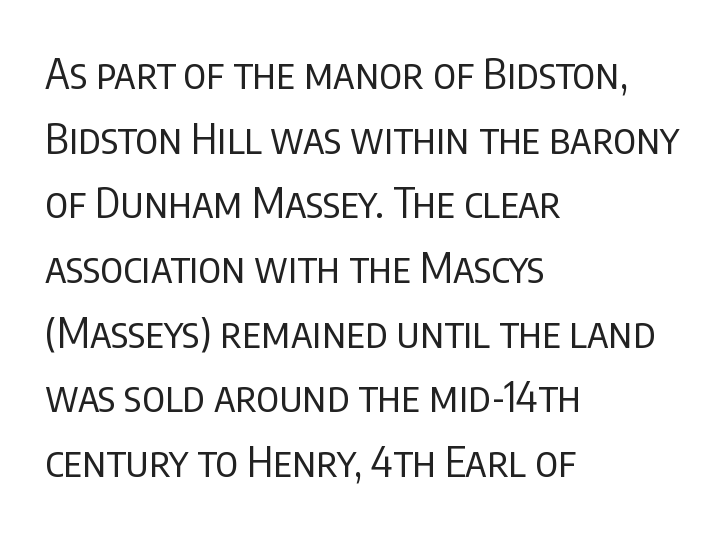
{"serif": "no", "italic": "no", "bold": "no", "weight": "regular", "width": "condensed", "stroke_contrast": "low", "x_height": "large", "monospaced": "no", "underline": "no", "align": "left", "line_spacing": "normal", "line_spacing_ratio": 1.54, "letter_spacing": "normal", "letter_spacing_em": 0.0, "glyph_px": 42}
